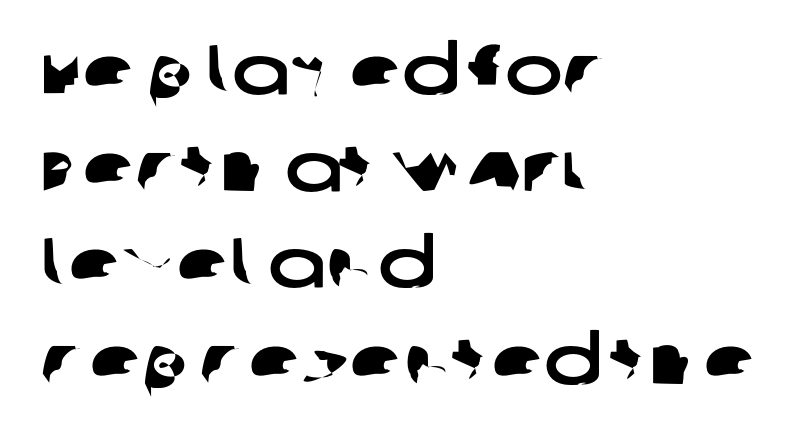
Looks like regular typesetting: each glyph gets only the width it needs. Each line starts at the same left margin while the right side varies. The passage shown is typeset with a sans-serif family. Whoever set this chose a conventional vertical rhythm. The foot of each line stays bare and open.
